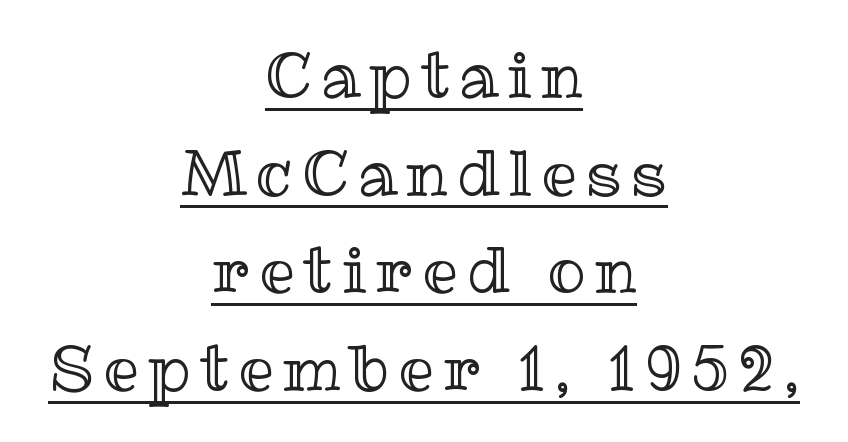
{"italic": "no", "width": "normal", "x_height": "medium", "monospaced": "no", "underline": "yes", "align": "center", "line_spacing": "normal", "line_spacing_ratio": 1.55, "glyph_px": 63}
